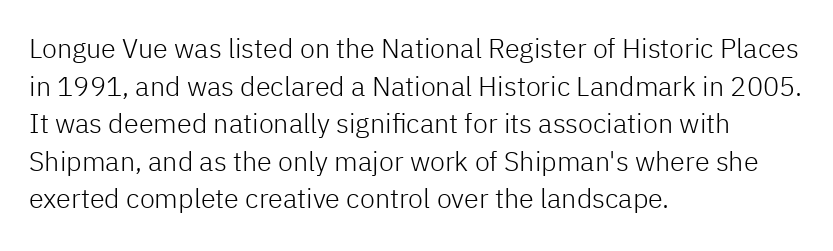
The image shows 27 px text type, upright; set left-aligned, normal line spacing (1.39x), normal letter spacing, not underlined.
